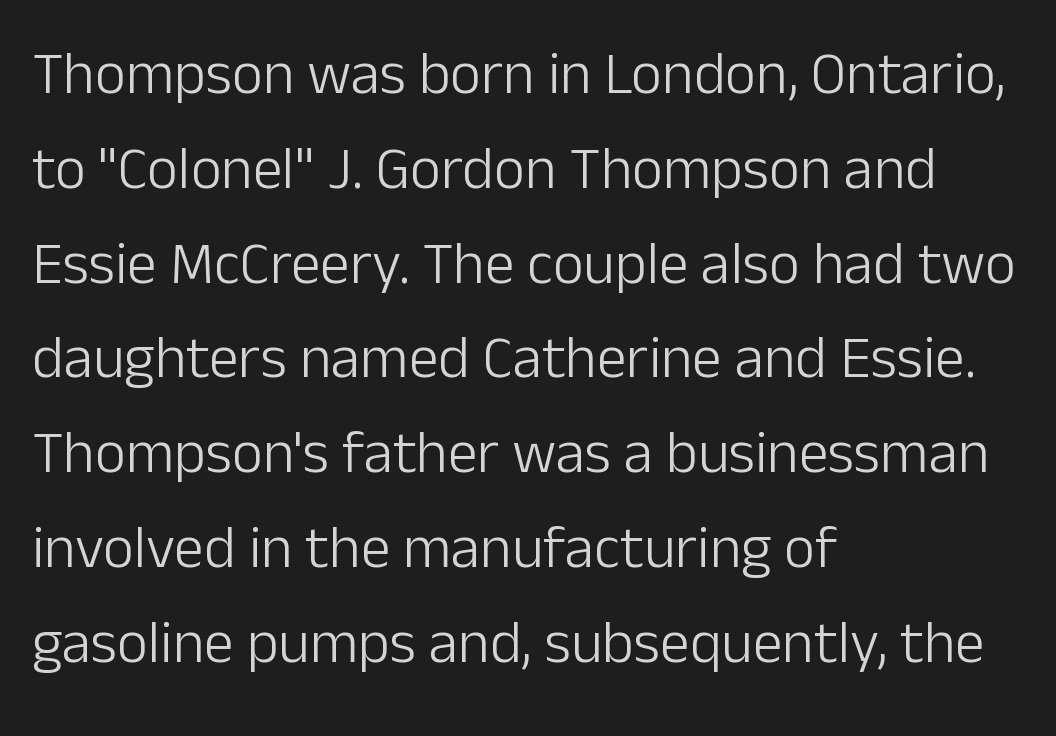
{"serif": "no", "italic": "no", "bold": "no", "weight": "light", "width": "normal", "stroke_contrast": "low", "x_height": "medium", "monospaced": "no", "underline": "no", "align": "left", "line_spacing": "normal", "line_spacing_ratio": 1.58, "letter_spacing": "normal", "letter_spacing_em": 0.0, "glyph_px": 60}
